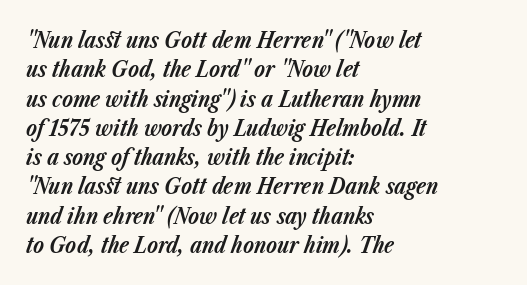
Q: Is the text bold? A: Yes.
Q: Is the text italic (slanted)? A: Yes, it leans right by about 23 degrees.
Q: Is the text underlined? A: No.
Q: How is the paragraph aligned? A: Left-aligned.
Q: Is the spacing between letters normal or unusually wide? A: Normal.
Q: Is the spacing between lines tight, normal or loose? A: Normal.
